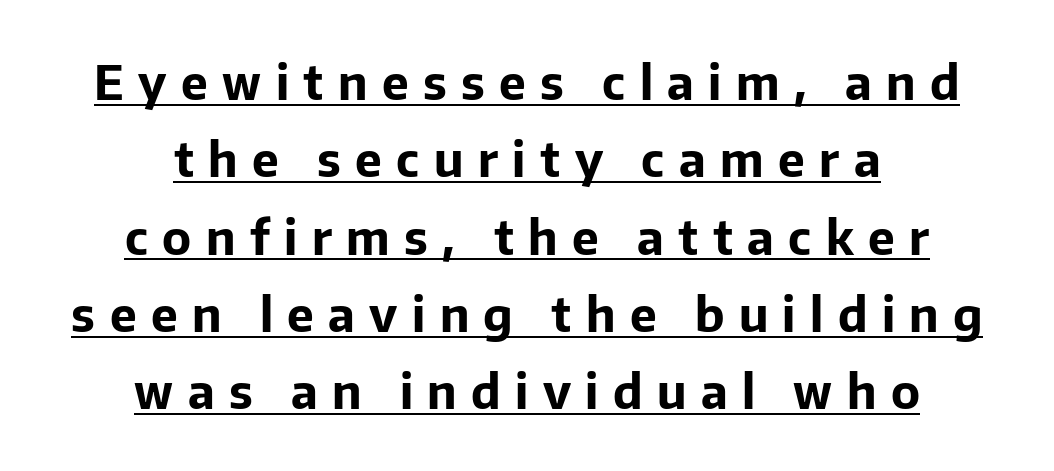
Q: Is the text bold? A: Yes.
Q: Is the text italic (slanted)? A: No, it is upright.
Q: Is the typeface a serif or a sans-serif typeface? A: Sans-serif.
Q: Is the text underlined? A: Yes.
Q: How is the paragraph aligned? A: Centered.
Q: Is the spacing between letters normal or unusually wide? A: Unusually wide.
Q: Is the spacing between lines tight, normal or loose? A: Normal.
Q: Width (condensed, normal, or wide)? A: Normal.
Q: Stroke contrast? A: Low.
Q: x-height? A: Medium.
Q: Monospaced? A: No.
